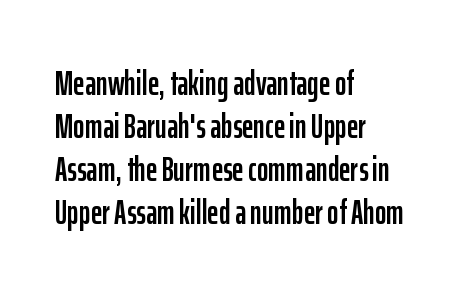
The image shows 35 px condensed sans-serif type, upright; set left-aligned, line spacing 1.23x, normal letter spacing, not underlined; low stroke contrast and a medium x-height.
